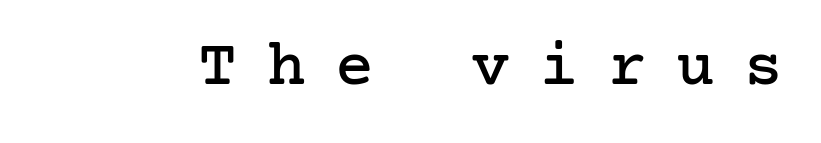
The foot of each line stays bare and open. The designer went with a serif here, giving each stem small feet. Observe the wide spacing: letters keep a clear distance from each other. Style check: upright.
